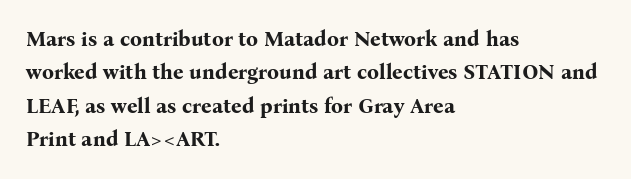
The image shows 21 px bold type, upright; set left-aligned, normal line spacing (1.59x), normal letter spacing, not underlined.
